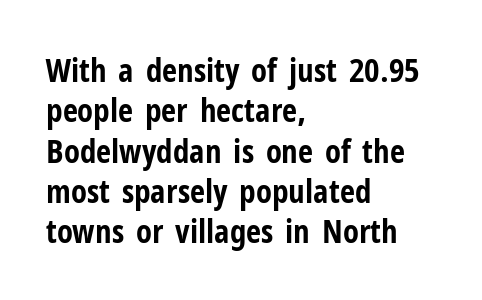
Q: Is the text bold? A: Yes.
Q: Is the text italic (slanted)? A: No, it is upright.
Q: Is the typeface a serif or a sans-serif typeface? A: Sans-serif.
Q: Is the text underlined? A: No.
Q: How is the paragraph aligned? A: Left-aligned.
Q: Is the spacing between letters normal or unusually wide? A: Normal.
Q: Width (condensed, normal, or wide)? A: Condensed.
Q: Stroke contrast? A: Low.
Q: x-height? A: Medium.
Q: Monospaced? A: No.
